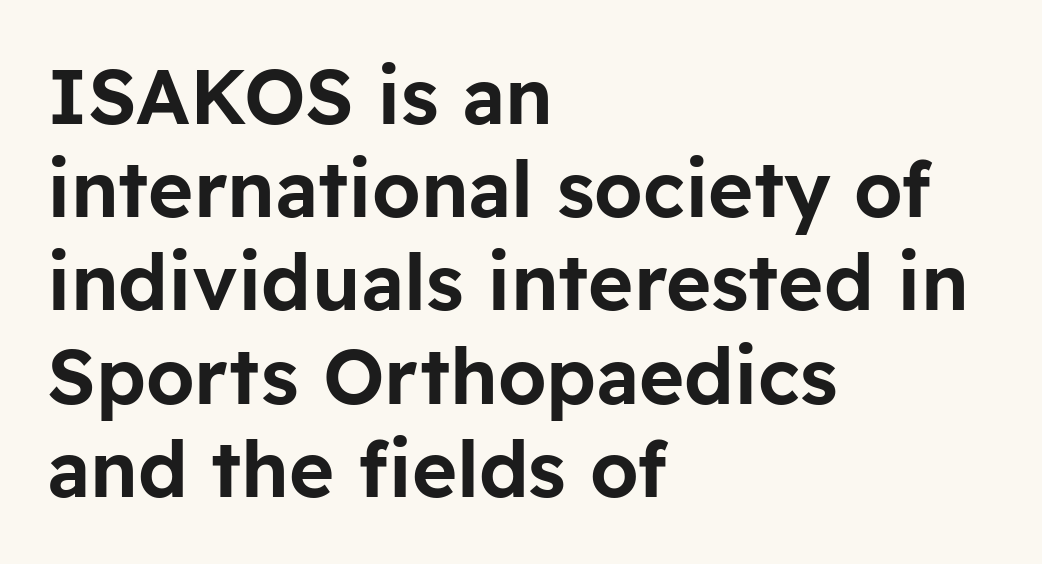
Q: Is the text italic (slanted)? A: No, it is upright.
Q: Is the typeface a serif or a sans-serif typeface? A: Sans-serif.
Q: Is the text underlined? A: No.
Q: How is the paragraph aligned? A: Left-aligned.
Q: Is the spacing between letters normal or unusually wide? A: Normal.
Q: Width (condensed, normal, or wide)? A: Normal.
Q: Stroke contrast? A: Low.
Q: x-height? A: Medium.
Q: Monospaced? A: No.
